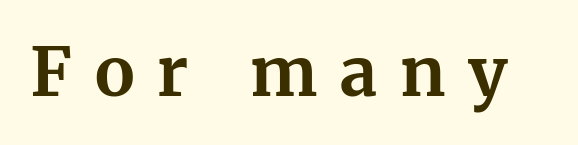
Q: Is the text bold? A: Yes.
Q: Is the text italic (slanted)? A: No, it is upright.
Q: Is the typeface a serif or a sans-serif typeface? A: Serif.
Q: Is the text underlined? A: No.
Q: Is the spacing between letters normal or unusually wide? A: Unusually wide.
Q: Width (condensed, normal, or wide)? A: Normal.
Q: Stroke contrast? A: Medium.
Q: x-height? A: Medium.
Q: Monospaced? A: No.
